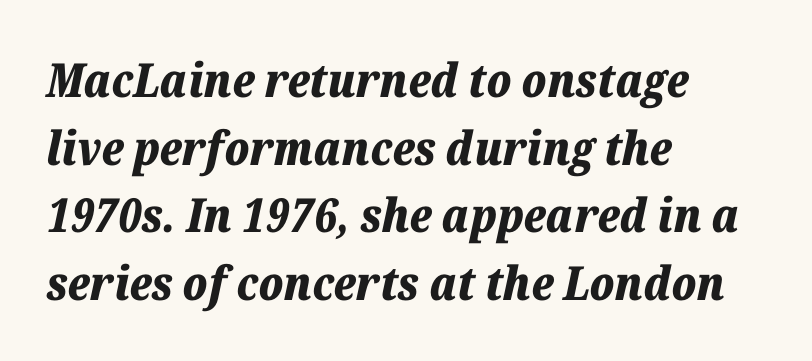
{"italic": "yes", "lean": "right", "slant_degrees": 12, "bold": "yes", "weight": "bold", "width": "normal", "stroke_contrast": "low", "x_height": "medium", "monospaced": "no", "underline": "no", "align": "left", "line_spacing": "normal", "line_spacing_ratio": 1.44, "letter_spacing": "normal", "letter_spacing_em": 0.0, "glyph_px": 47}
